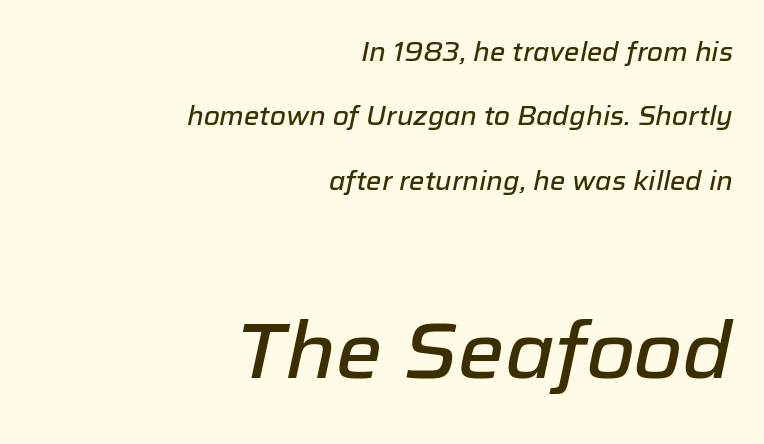
{"italic": "yes", "lean": "right", "slant_degrees": 12, "width": "normal", "stroke_contrast": "low", "x_height": "medium", "monospaced": "no", "underline": "no", "align": "right", "line_spacing": "loose", "line_spacing_ratio": 2.48, "letter_spacing": "normal", "letter_spacing_em": 0.0, "larger_block": "second", "size_ratio": 3.04, "glyph_px": 79}
